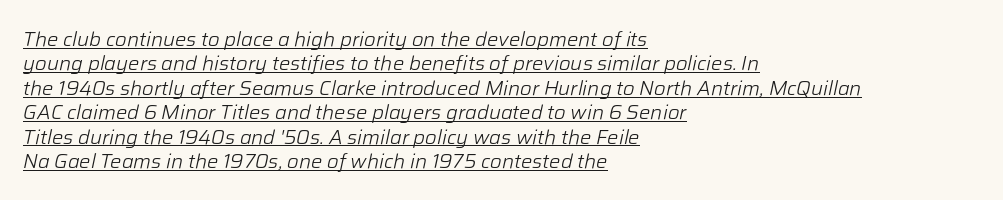
{"italic": "yes", "lean": "right", "slant_degrees": 12, "bold": "no", "underline": "yes", "align": "left", "line_spacing_ratio": 1.22, "letter_spacing": "normal", "letter_spacing_em": 0.0, "glyph_px": 20}
